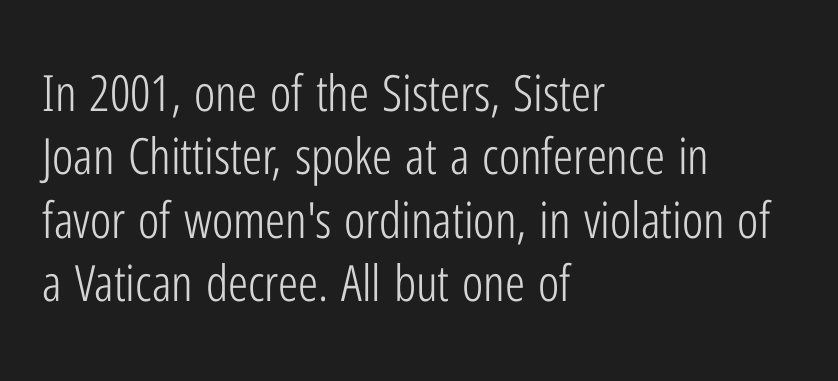
Q: Is the text bold? A: No.
Q: Is the text italic (slanted)? A: No, it is upright.
Q: Is the typeface a serif or a sans-serif typeface? A: Sans-serif.
Q: Is the text underlined? A: No.
Q: How is the paragraph aligned? A: Left-aligned.
Q: Is the spacing between letters normal or unusually wide? A: Normal.
Q: Is the spacing between lines tight, normal or loose? A: Normal.
Q: Width (condensed, normal, or wide)? A: Condensed.
Q: Stroke contrast? A: Low.
Q: x-height? A: Medium.
Q: Monospaced? A: No.
